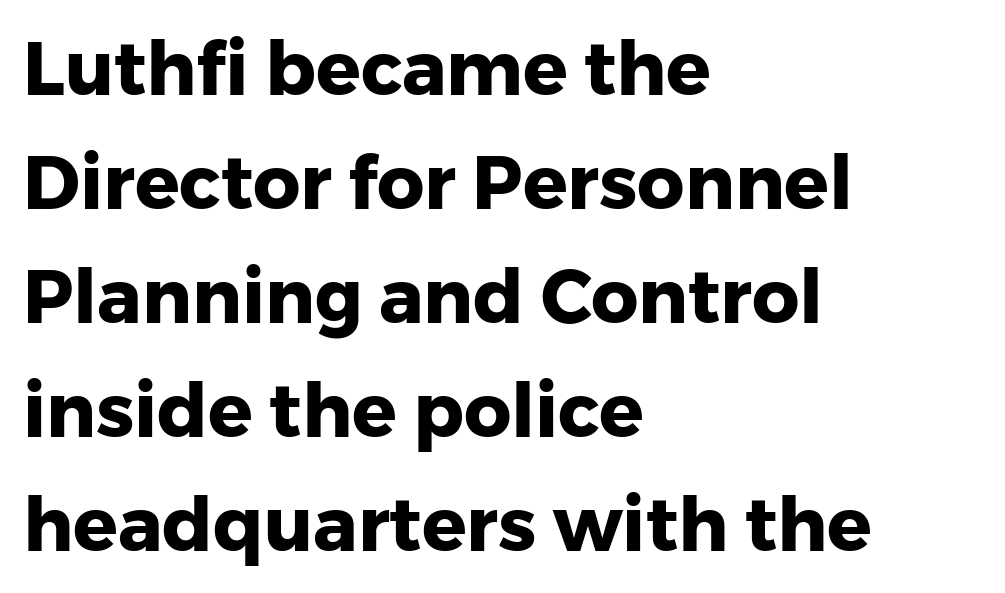
Q: Is the text bold? A: Yes.
Q: Is the text italic (slanted)? A: No, it is upright.
Q: Is the typeface a serif or a sans-serif typeface? A: Sans-serif.
Q: Is the text underlined? A: No.
Q: How is the paragraph aligned? A: Left-aligned.
Q: Is the spacing between letters normal or unusually wide? A: Normal.
Q: Is the spacing between lines tight, normal or loose? A: Normal.
Q: Width (condensed, normal, or wide)? A: Normal.
Q: Stroke contrast? A: Low.
Q: x-height? A: Medium.
Q: Monospaced? A: No.
